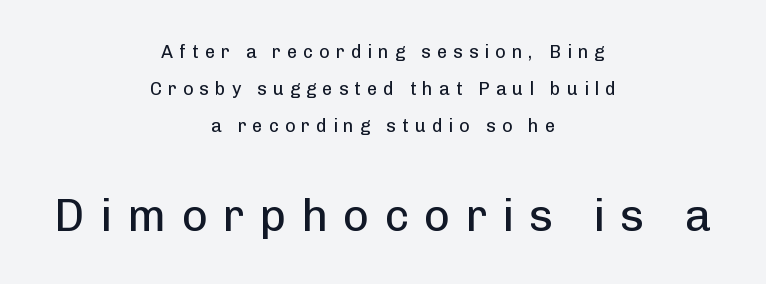
{"serif": "no", "italic": "no", "bold": "no", "weight": "regular", "width": "normal", "stroke_contrast": "low", "x_height": "medium", "monospaced": "no", "underline": "no", "align": "center", "line_spacing": "loose", "line_spacing_ratio": 2.05, "letter_spacing": "wide", "letter_spacing_em": 0.33, "larger_block": "second", "size_ratio": 2.5, "glyph_px": 45}
